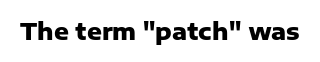
Notice how thick the strokes are: this is what a full bold looks like. In terms of letterspacing, this is plain default setting. The specimen omits any rule beneath the text block's lines. The lettering stays uniformly vertical, giving the passage a roman look.
